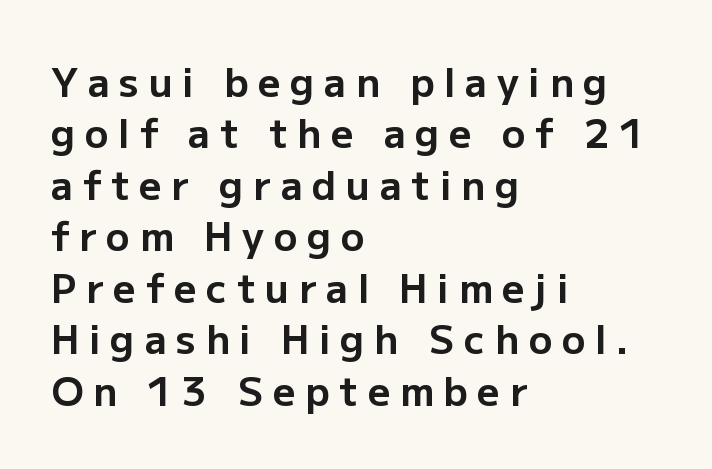
You could only call the tracking loose — the letters float apart. Rows of type keep a routine distance in the vertical direction. The rendering uses a bold face; every stroke is thick and dark. The foot of each line stays bare and open. The passage shown is typeset with a sans-serif family.
